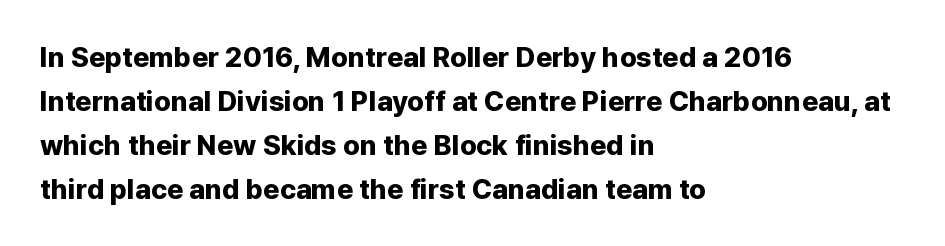
Q: Is the text bold? A: Yes.
Q: Is the text italic (slanted)? A: No, it is upright.
Q: Is the typeface a serif or a sans-serif typeface? A: Sans-serif.
Q: Is the text underlined? A: No.
Q: How is the paragraph aligned? A: Left-aligned.
Q: Is the spacing between letters normal or unusually wide? A: Normal.
Q: Is the spacing between lines tight, normal or loose? A: Normal.
Q: Width (condensed, normal, or wide)? A: Normal.
Q: Stroke contrast? A: Low.
Q: x-height? A: Medium.
Q: Monospaced? A: No.
